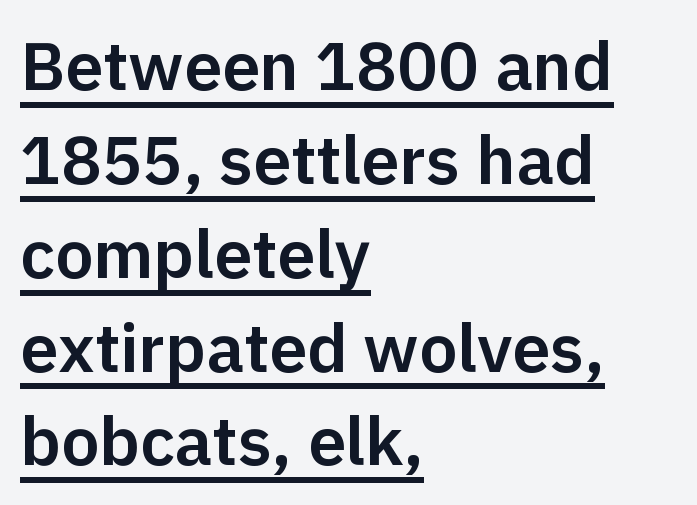
The image shows 68 px sans-serif type, upright; set left-aligned, normal line spacing (1.38x), normal letter spacing, underlined; low stroke contrast and a medium x-height.
